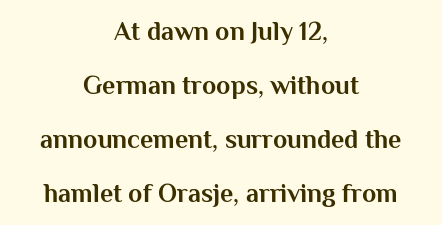
The words here are not underlined. Summary of vertical rhythm: relaxed, with wide interline spacing. A roman cut, with each character standing at attention. Centered paragraph, ragged on both sides. Tracking here is standard; glyphs follow each other at the usual distance. Notice how thick the strokes are: this is what a full bold looks like.
